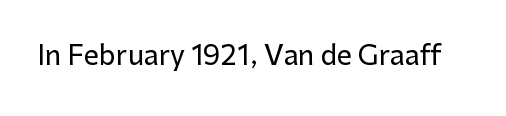
This rendering leaves character spacing at its baseline value. Has an underline been added? It has not. No italicization has been applied; the sample stays upright.
